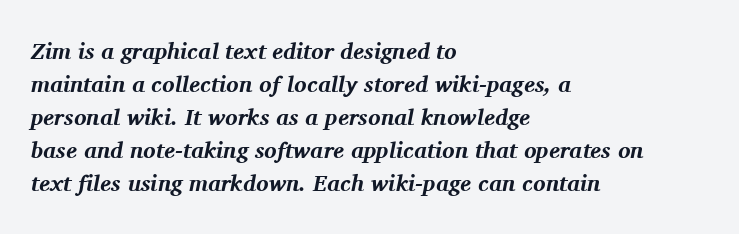
The image shows 23 px bold type, italic (leaning right); set left-aligned, normal line spacing (1.44x), normal letter spacing, not underlined.
